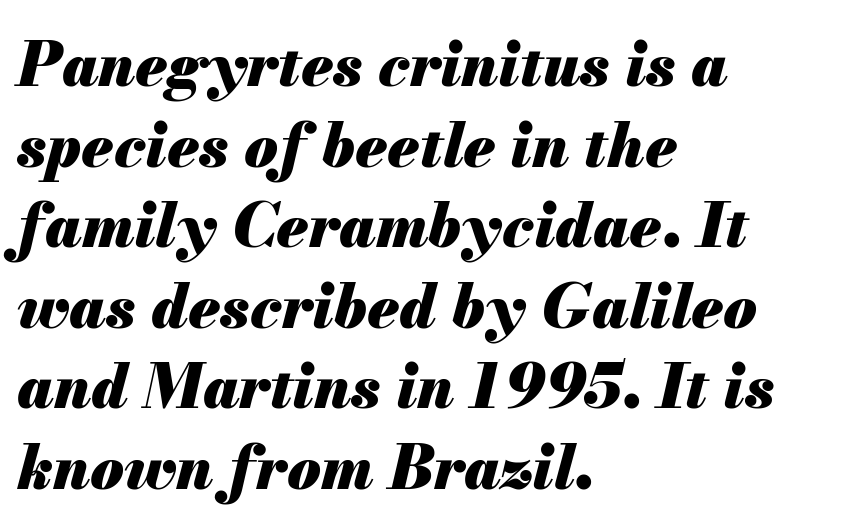
{"italic": "yes", "lean": "right", "slant_degrees": 13, "bold": "yes", "weight": "heavy", "width": "normal", "stroke_contrast": "medium", "x_height": "small", "monospaced": "no", "underline": "no", "align": "left", "line_spacing": "normal", "line_spacing_ratio": 1.32, "letter_spacing": "normal", "letter_spacing_em": 0.0, "glyph_px": 61}
